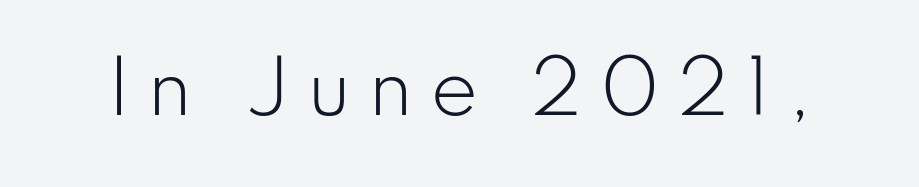
The image shows 72 px light sans-serif type, upright; set unusually wide letter spacing (+0.23 em), not underlined; low stroke contrast and a small x-height.
